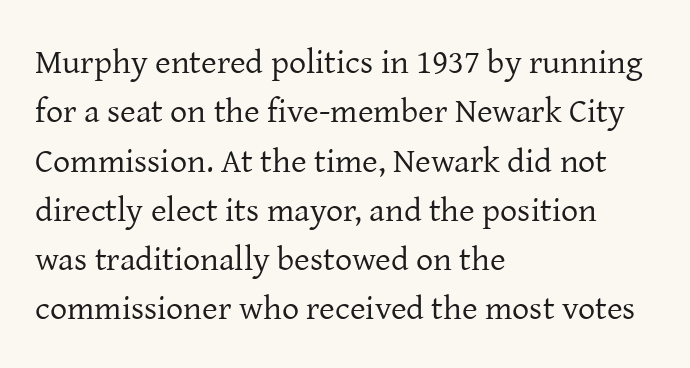
Q: Is the text bold? A: No.
Q: Is the text italic (slanted)? A: No, it is upright.
Q: Is the typeface a serif or a sans-serif typeface? A: Serif.
Q: Is the text underlined? A: No.
Q: How is the paragraph aligned? A: Left-aligned.
Q: Is the spacing between letters normal or unusually wide? A: Normal.
Q: Is the spacing between lines tight, normal or loose? A: Normal.
Q: Width (condensed, normal, or wide)? A: Normal.
Q: Stroke contrast? A: Low.
Q: x-height? A: Medium.
Q: Monospaced? A: No.
